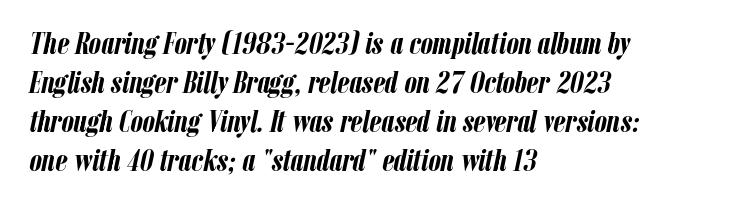
Weight: bold. You could call the tracking neutral — neither tight nor loose. A typesetter would call this proportional, since set widths differ per character. Alignment: flush left. Reading down the column, the eye jumps a familiar distance to each next line.
